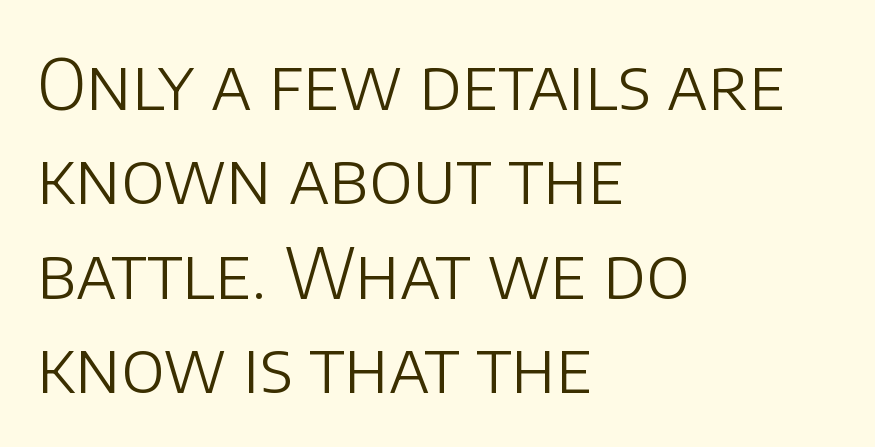
Quick note: not italic, upright. These glyphs show unthickened strokes, regular width or finer. The designer left line spacing at the default. No extra tracking has been applied to these lines.
